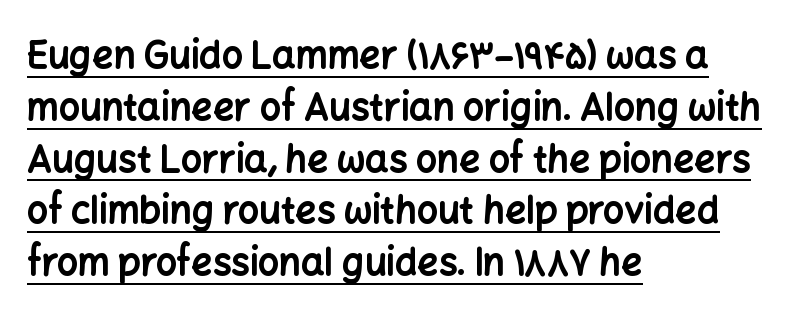
Q: Is the text bold? A: Yes.
Q: Is the text italic (slanted)? A: No, it is upright.
Q: Is the typeface a serif or a sans-serif typeface? A: Sans-serif.
Q: Is the text underlined? A: Yes.
Q: How is the paragraph aligned? A: Left-aligned.
Q: Is the spacing between letters normal or unusually wide? A: Normal.
Q: Is the spacing between lines tight, normal or loose? A: Normal.
Q: Width (condensed, normal, or wide)? A: Normal.
Q: Stroke contrast? A: Low.
Q: x-height? A: Medium.
Q: Monospaced? A: No.
